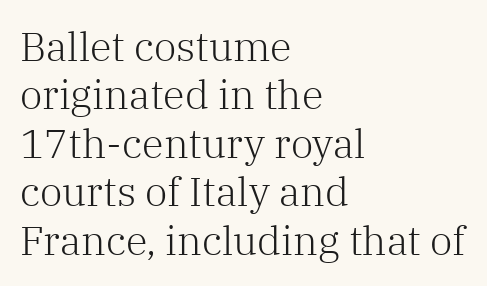
{"serif": "yes", "italic": "no", "bold": "no", "weight": "light", "width": "normal", "stroke_contrast": "low", "x_height": "medium", "monospaced": "no", "underline": "no", "align": "left", "line_spacing_ratio": 1.21, "letter_spacing": "normal", "letter_spacing_em": 0.0, "glyph_px": 40}
